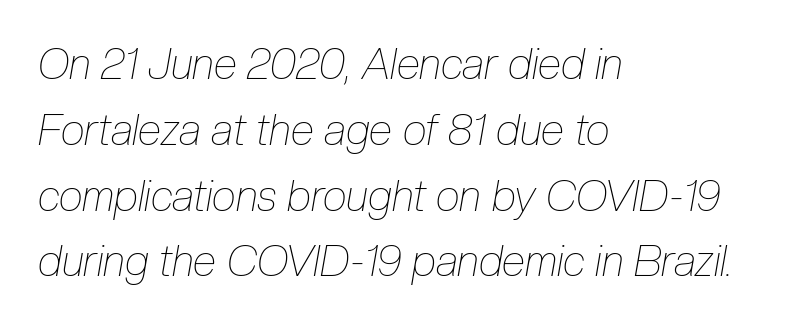
Q: Is the text bold? A: No.
Q: Is the text italic (slanted)? A: Yes, it leans right by about 10 degrees.
Q: Is the text underlined? A: No.
Q: How is the paragraph aligned? A: Left-aligned.
Q: Is the spacing between letters normal or unusually wide? A: Normal.
Q: Is the spacing between lines tight, normal or loose? A: Normal.
Q: Width (condensed, normal, or wide)? A: Condensed.
Q: Stroke contrast? A: Low.
Q: x-height? A: Medium.
Q: Monospaced? A: No.
